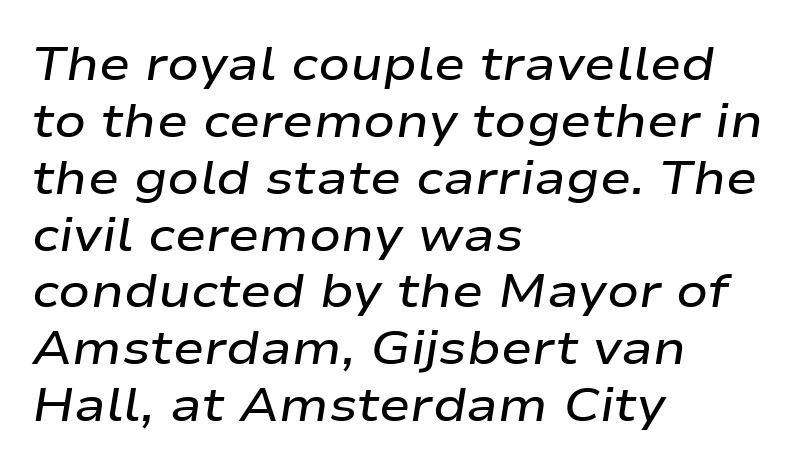
The image shows 47 px semibold, wide type, italic (leaning right); set left-aligned, line spacing 1.21x, normal letter spacing, not underlined; low stroke contrast and a medium x-height.
